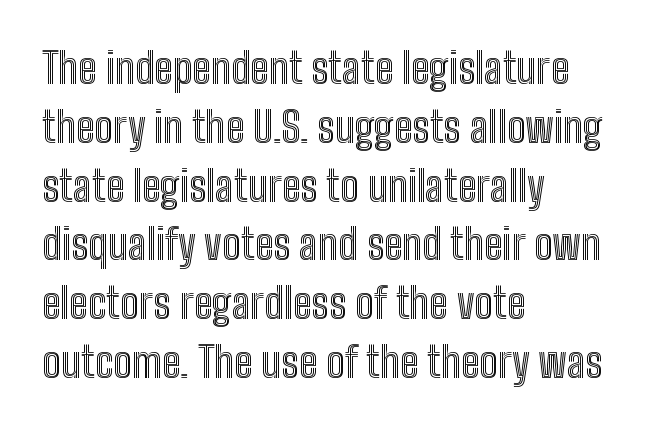
The image shows 42 px condensed type, upright; set left-aligned, normal line spacing (1.4x), normal letter spacing, not underlined; a medium x-height.
